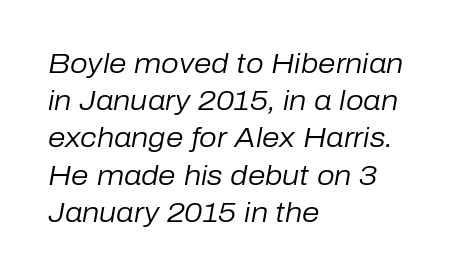
Q: Is the text bold? A: No.
Q: Is the text italic (slanted)? A: Yes, it leans right by about 10 degrees.
Q: Is the text underlined? A: No.
Q: How is the paragraph aligned? A: Left-aligned.
Q: Is the spacing between letters normal or unusually wide? A: Normal.
Q: Is the spacing between lines tight, normal or loose? A: Normal.
Q: Width (condensed, normal, or wide)? A: Normal.
Q: Stroke contrast? A: Low.
Q: x-height? A: Medium.
Q: Monospaced? A: No.
